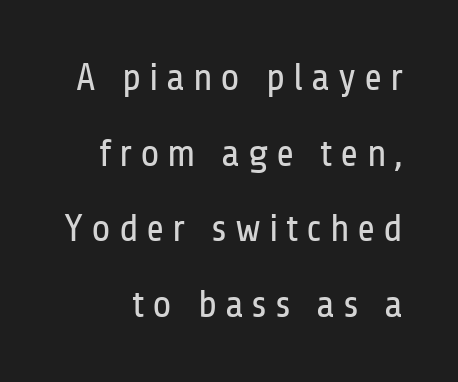
Q: Is the text bold? A: No.
Q: Is the text italic (slanted)? A: No, it is upright.
Q: Is the typeface a serif or a sans-serif typeface? A: Sans-serif.
Q: Is the text underlined? A: No.
Q: Is the spacing between letters normal or unusually wide? A: Unusually wide.
Q: Is the spacing between lines tight, normal or loose? A: Loose.
Q: Width (condensed, normal, or wide)? A: Condensed.
Q: Stroke contrast? A: Low.
Q: x-height? A: Medium.
Q: Monospaced? A: No.
